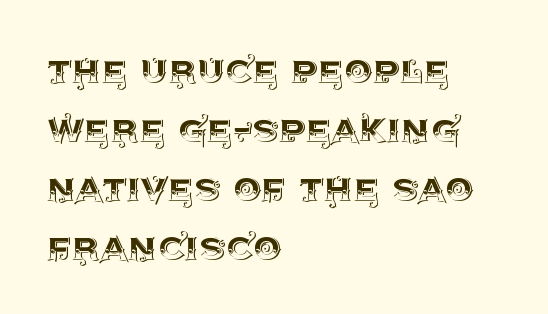
Q: Is the text italic (slanted)? A: No, it is upright.
Q: Is the text underlined? A: No.
Q: How is the paragraph aligned? A: Left-aligned.
Q: Is the spacing between letters normal or unusually wide? A: Normal.
Q: Is the spacing between lines tight, normal or loose? A: Normal.
Q: Width (condensed, normal, or wide)? A: Normal.
Q: x-height? A: Large.
Q: Monospaced? A: No.
